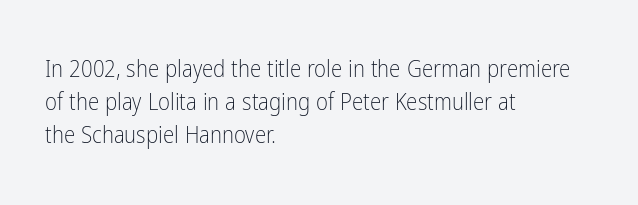
Q: Is the text bold? A: No.
Q: Is the text italic (slanted)? A: No, it is upright.
Q: Is the text underlined? A: No.
Q: How is the paragraph aligned? A: Left-aligned.
Q: Is the spacing between letters normal or unusually wide? A: Normal.
Q: Is the spacing between lines tight, normal or loose? A: Normal.
